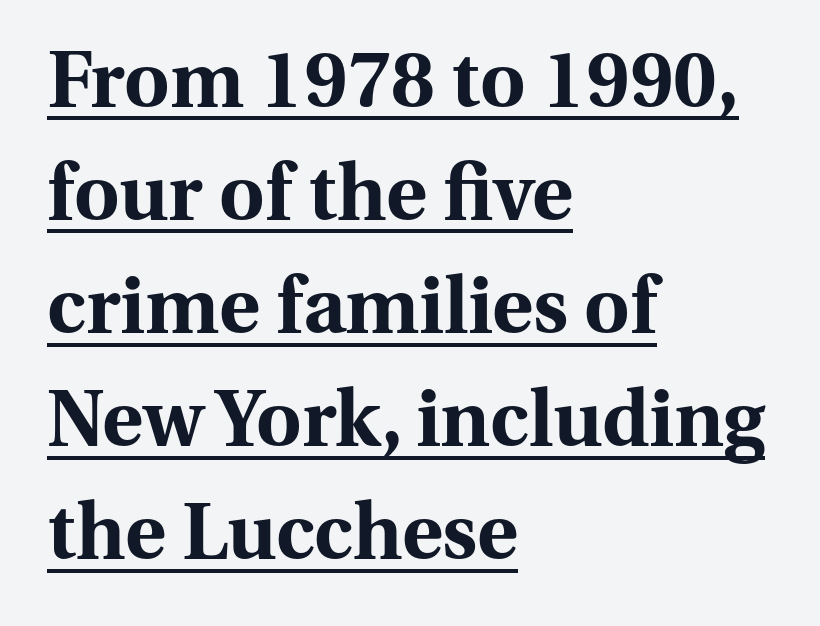
Q: Is the text bold? A: Yes.
Q: Is the text italic (slanted)? A: No, it is upright.
Q: Is the typeface a serif or a sans-serif typeface? A: Serif.
Q: Is the text underlined? A: Yes.
Q: How is the paragraph aligned? A: Left-aligned.
Q: Is the spacing between letters normal or unusually wide? A: Normal.
Q: Is the spacing between lines tight, normal or loose? A: Normal.
Q: Width (condensed, normal, or wide)? A: Normal.
Q: Stroke contrast? A: Medium.
Q: x-height? A: Medium.
Q: Monospaced? A: No.
